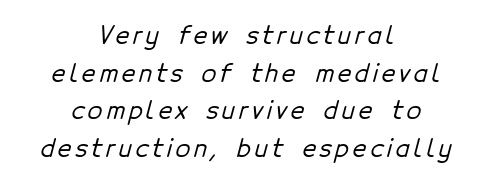
{"underline": "no", "align": "center", "line_spacing": "normal", "line_spacing_ratio": 1.57, "glyph_px": 24}
